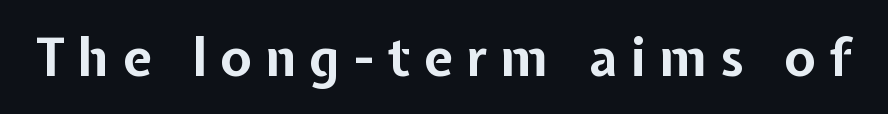
The image shows 52 px bold sans-serif type, upright; set unusually wide letter spacing (+0.26 em), not underlined; low stroke contrast and a medium x-height.
